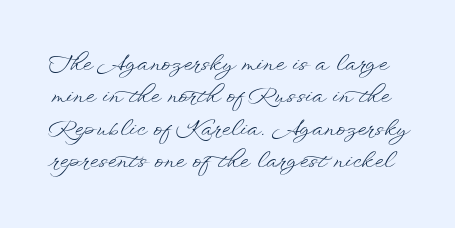
Interline gaps are of average width in this sample. Look at the tracking — it's just the regular setting, nothing added. Quick note: underline off.
